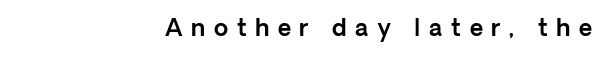
The paragraph has a hard right edge and a soft left edge. The type is letterspaced generously, with wide tracking. Decoration check: the copy has no underline. Vertical strokes here are truly vertical.
